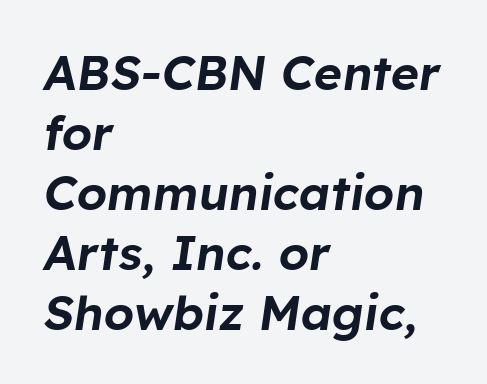
Q: Is the text italic (slanted)? A: Yes, it leans right by about 8 degrees.
Q: Is the text underlined? A: No.
Q: How is the paragraph aligned? A: Left-aligned.
Q: Is the spacing between letters normal or unusually wide? A: Normal.
Q: Is the spacing between lines tight, normal or loose? A: Normal.
Q: Width (condensed, normal, or wide)? A: Normal.
Q: Stroke contrast? A: Low.
Q: x-height? A: Medium.
Q: Monospaced? A: No.
